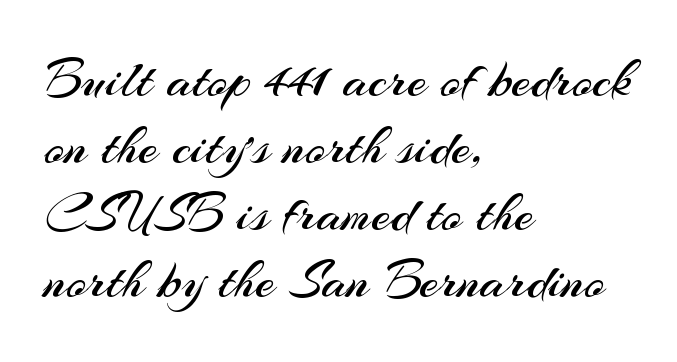
{"serif": "no", "bold": "no", "weight": "regular", "width": "normal", "stroke_contrast": "medium", "x_height": "small", "monospaced": "no", "underline": "no", "align": "left", "line_spacing_ratio": 1.22, "letter_spacing": "normal", "letter_spacing_em": 0.0, "glyph_px": 55}
